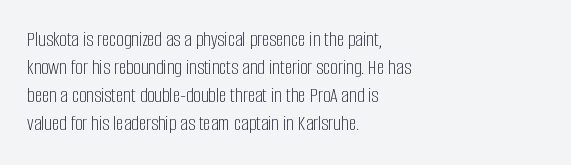
Q: Is the text bold? A: No.
Q: Is the text italic (slanted)? A: No, it is upright.
Q: Is the text underlined? A: No.
Q: How is the paragraph aligned? A: Left-aligned.
Q: Is the spacing between letters normal or unusually wide? A: Normal.
Q: Is the spacing between lines tight, normal or loose? A: Normal.
